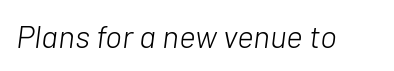
{"italic": "yes", "lean": "right", "slant_degrees": 7, "bold": "no", "weight": "light", "width": "normal", "stroke_contrast": "low", "x_height": "medium", "monospaced": "no", "underline": "no", "letter_spacing": "normal", "letter_spacing_em": 0.0, "glyph_px": 32}
